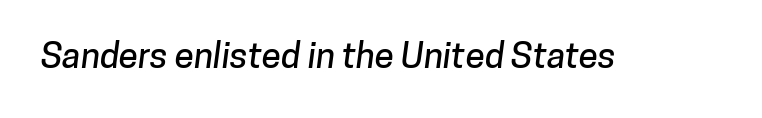
Q: Is the typeface a serif or a sans-serif typeface? A: Sans-serif.
Q: Is the text underlined? A: No.
Q: Is the spacing between letters normal or unusually wide? A: Normal.
Q: Width (condensed, normal, or wide)? A: Normal.
Q: Stroke contrast? A: Low.
Q: x-height? A: Medium.
Q: Monospaced? A: No.
